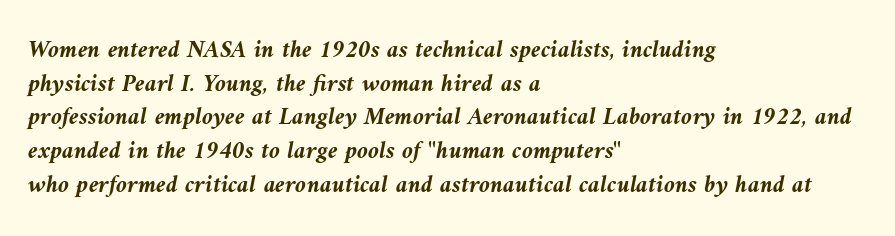
{"italic": "yes", "lean": "left", "slant_degrees": 9, "bold": "yes", "underline": "no", "align": "left", "line_spacing": "normal", "line_spacing_ratio": 1.35, "letter_spacing": "normal", "letter_spacing_em": 0.0, "glyph_px": 25}
